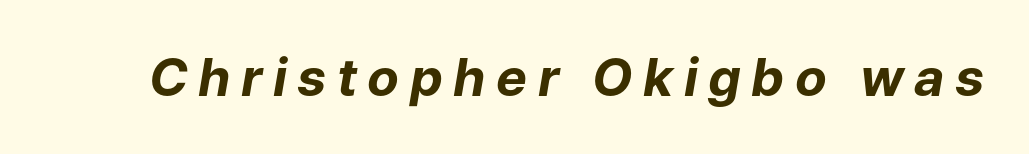
The image shows 52 px bold type, italic (leaning right); set unusually wide letter spacing (+0.2 em), not underlined; low stroke contrast and a medium x-height.
